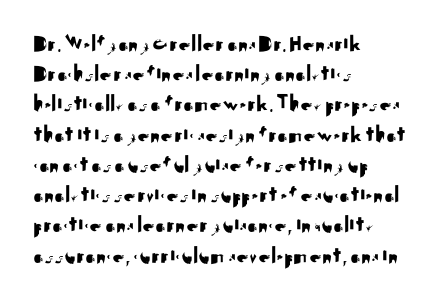
Leading: standard. Ascenders rise straight up at ninety degrees. The text block is weighted toward the left margin, trailing off unevenly rightward. Default kerning and tracking; the words read as compact shapes. Underlining? Definitely not there.
